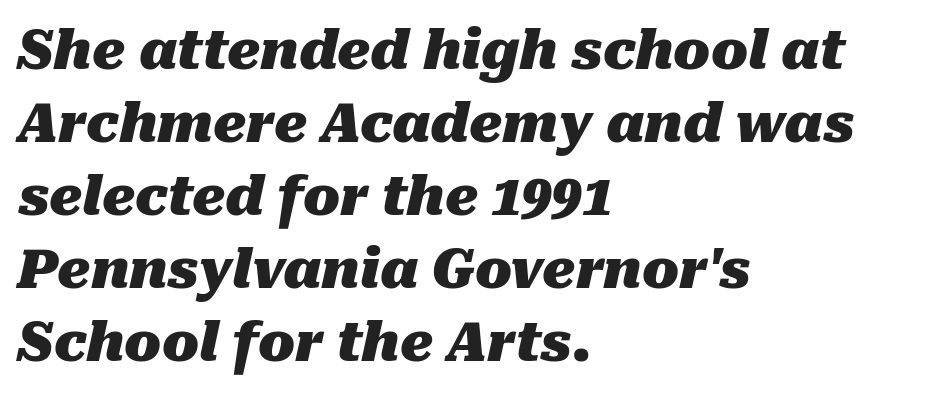
The image shows 54 px heavy type, italic (leaning right); set left-aligned, normal line spacing (1.35x), normal letter spacing, not underlined; medium stroke contrast and a medium x-height.
